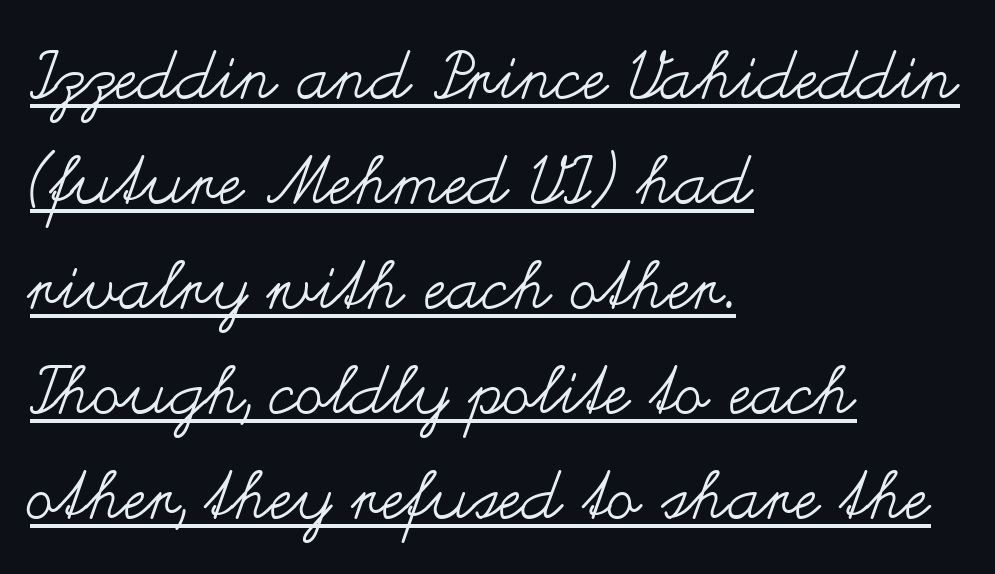
Reading down the block, your eye returns to a fixed left position each line. Each new line begins a customary step beneath the previous one. The sample's only ornament is a line tracing under the words. The face used here is proportionally spaced, like ordinary book or web type. These lines keep a tight, regular rhythm from letter to letter.
